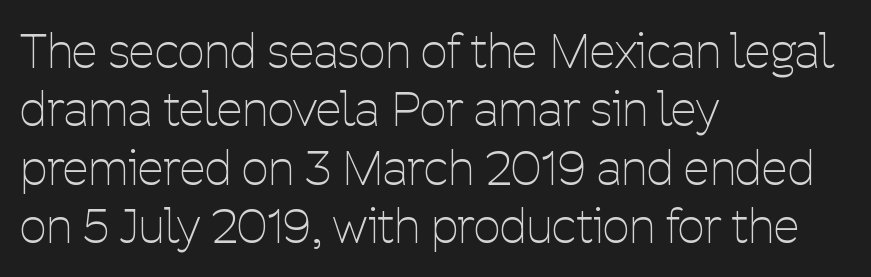
These lines stack with their left ends in a neat column. The passage shown is typed in a proportional face where columns would drift. The letters stand upright; this is a roman face. Each letter's strokes conclude bluntly, with no projecting serifs. The line texture is even and compact thanks to regular tracking.
